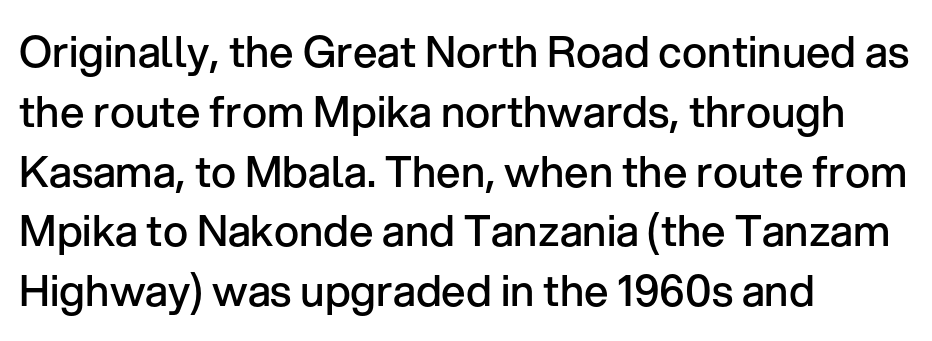
Q: Is the text bold? A: Semi-bold.
Q: Is the text italic (slanted)? A: No, it is upright.
Q: Is the typeface a serif or a sans-serif typeface? A: Sans-serif.
Q: Is the text underlined? A: No.
Q: How is the paragraph aligned? A: Left-aligned.
Q: Is the spacing between letters normal or unusually wide? A: Normal.
Q: Is the spacing between lines tight, normal or loose? A: Normal.
Q: Width (condensed, normal, or wide)? A: Normal.
Q: Stroke contrast? A: Low.
Q: x-height? A: Medium.
Q: Monospaced? A: No.
